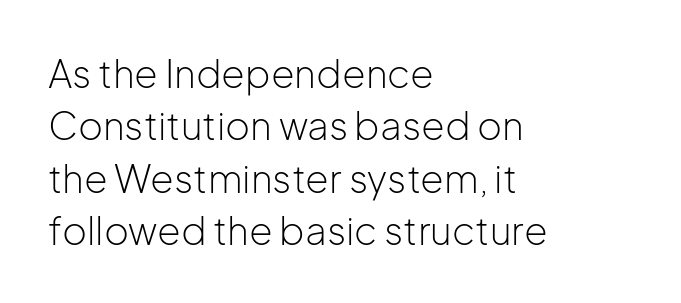
Does the copy run flush right? No — it runs flush left. The type sits square on the baseline with zero lean. Letter spacing: default. Just letters on the line, the space beneath them empty.
